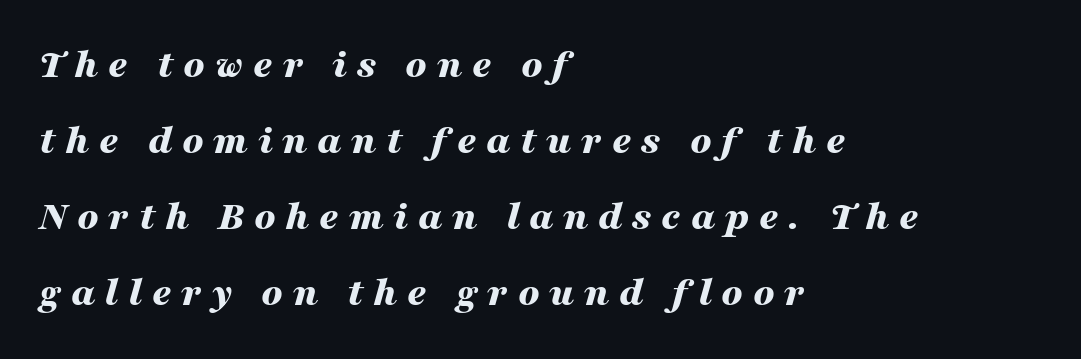
The image shows 42 px bold, wide type, italic (leaning right); set left-aligned, line spacing 1.81x, unusually wide letter spacing (+0.23 em), not underlined; medium stroke contrast and a medium x-height.
